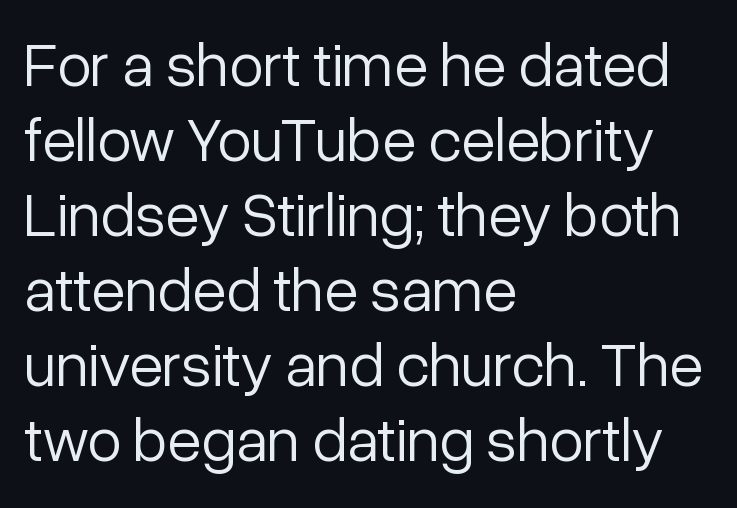
The image shows 62 px light sans-serif type, upright; set left-aligned, line spacing 1.21x, normal letter spacing, not underlined; low stroke contrast and a medium x-height.
